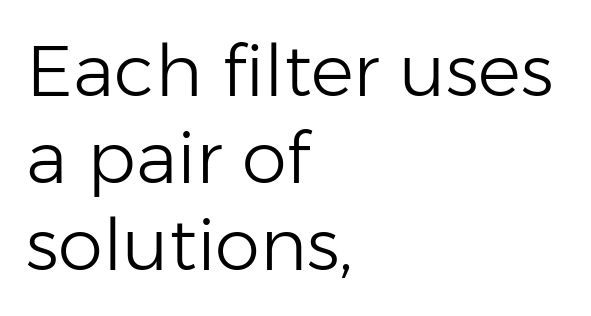
{"serif": "no", "italic": "no", "bold": "no", "weight": "light", "width": "normal", "stroke_contrast": "low", "x_height": "medium", "monospaced": "no", "underline": "no", "align": "left", "line_spacing_ratio": 1.21, "letter_spacing": "normal", "letter_spacing_em": 0.0, "glyph_px": 72}
